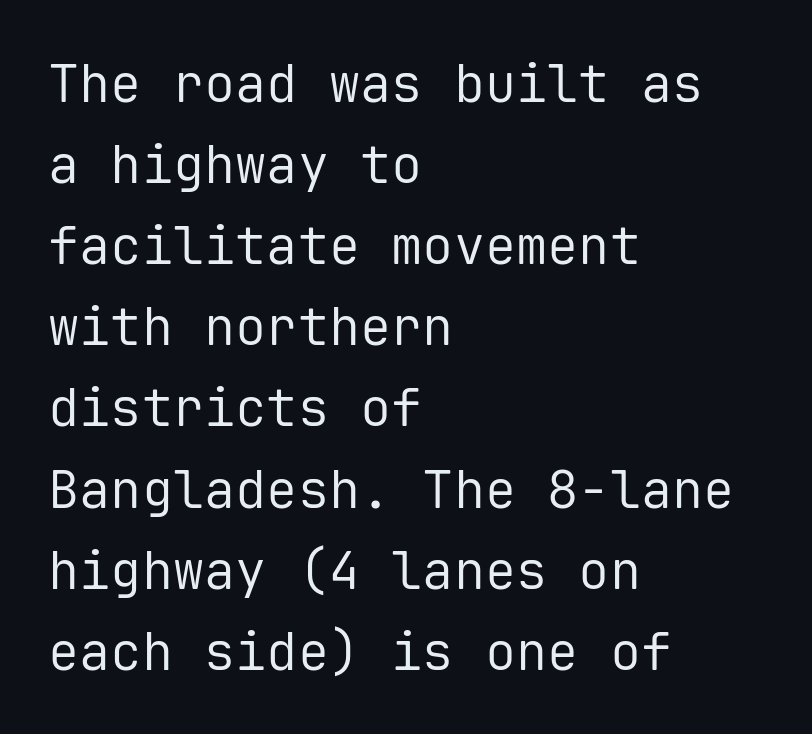
{"serif": "no", "italic": "no", "bold": "no", "weight": "regular", "width": "normal", "stroke_contrast": "low", "x_height": "medium", "monospaced": "yes", "underline": "no", "align": "left", "line_spacing": "normal", "line_spacing_ratio": 1.56, "letter_spacing": "normal", "letter_spacing_em": 0.0, "glyph_px": 52}
